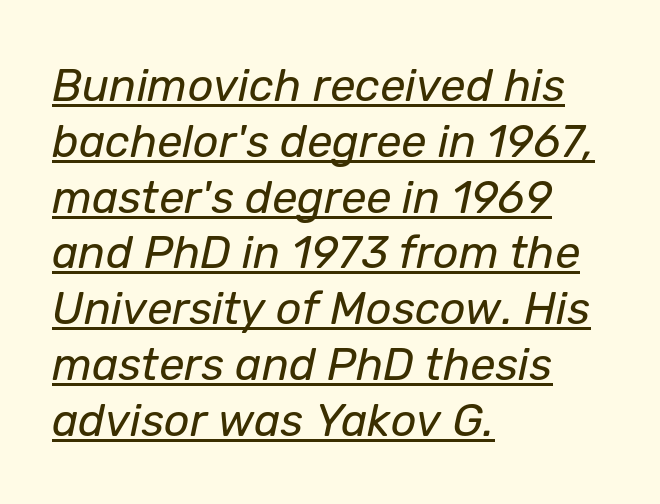
{"italic": "yes", "lean": "right", "slant_degrees": 12, "bold": "no", "weight": "regular", "width": "normal", "stroke_contrast": "low", "x_height": "medium", "monospaced": "no", "underline": "yes", "align": "left", "line_spacing_ratio": 1.24, "letter_spacing": "normal", "letter_spacing_em": 0.0, "glyph_px": 45}
